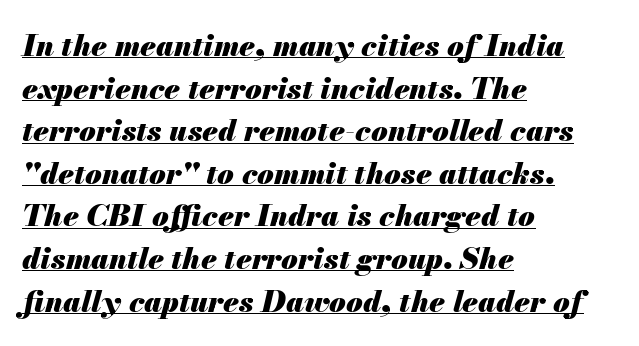
{"italic": "yes", "lean": "right", "slant_degrees": 13, "bold": "yes", "weight": "heavy", "width": "normal", "stroke_contrast": "medium", "x_height": "small", "monospaced": "no", "underline": "yes", "align": "left", "line_spacing": "normal", "line_spacing_ratio": 1.42, "letter_spacing": "normal", "letter_spacing_em": 0.0, "glyph_px": 30}
